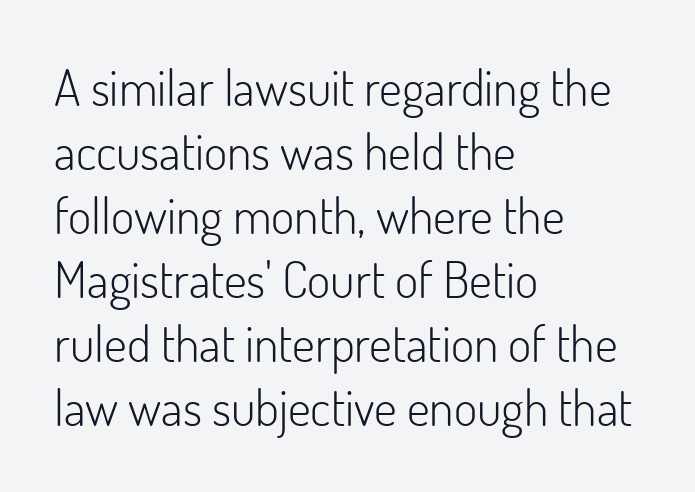
Q: Is the text bold? A: No.
Q: Is the text italic (slanted)? A: No, it is upright.
Q: Is the typeface a serif or a sans-serif typeface? A: Sans-serif.
Q: Is the text underlined? A: No.
Q: How is the paragraph aligned? A: Left-aligned.
Q: Is the spacing between letters normal or unusually wide? A: Normal.
Q: Is the spacing between lines tight, normal or loose? A: Normal.
Q: Width (condensed, normal, or wide)? A: Normal.
Q: Stroke contrast? A: Low.
Q: x-height? A: Small.
Q: Monospaced? A: No.
